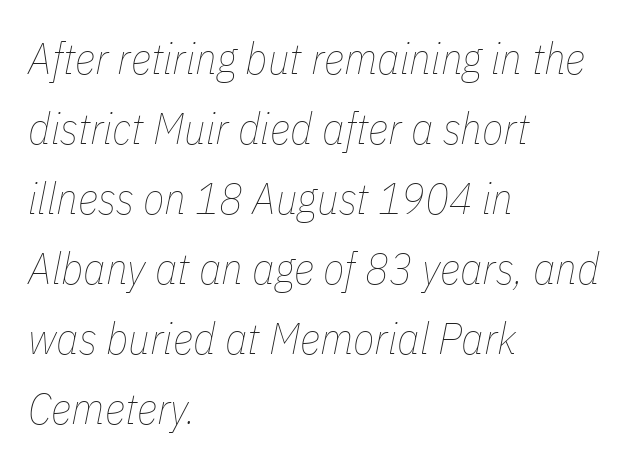
Compared with a typical body face, this is equally light or lighter still. The font's italic variant was chosen for this text. The vertical gap from one line to the next is medium. Words appear dense and cohesive because spacing is normal. The typesetter chose a ragged-right arrangement here.
